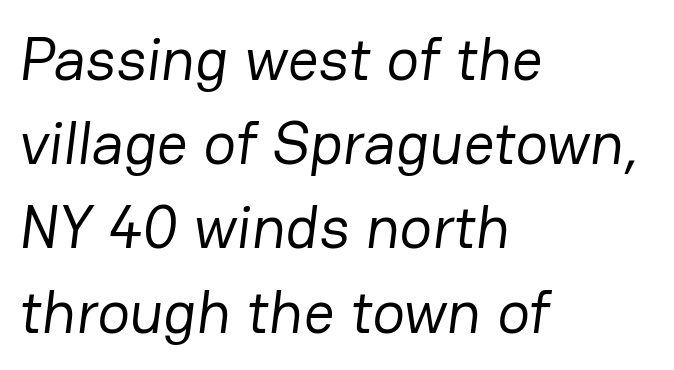
Q: Is the text bold? A: No.
Q: Is the typeface a serif or a sans-serif typeface? A: Sans-serif.
Q: Is the text underlined? A: No.
Q: How is the paragraph aligned? A: Left-aligned.
Q: Is the spacing between letters normal or unusually wide? A: Normal.
Q: Is the spacing between lines tight, normal or loose? A: Normal.
Q: Width (condensed, normal, or wide)? A: Normal.
Q: Stroke contrast? A: Low.
Q: x-height? A: Medium.
Q: Monospaced? A: No.
